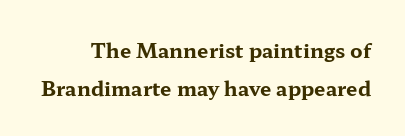
Q: Is the text bold? A: Yes.
Q: Is the text italic (slanted)? A: No, it is upright.
Q: Is the text underlined? A: No.
Q: Is the spacing between letters normal or unusually wide? A: Normal.
